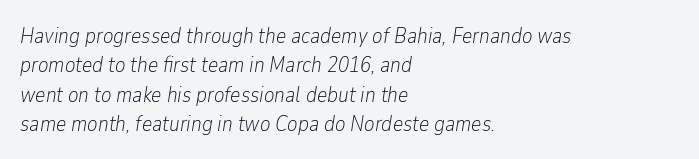
The string is rendered with underlining switched off. The face looks like a standard text weight, possibly lighter. Typeset ragged right — the left edge is the straight one. Quick note: interline space is typical. The tracking reads as untouched default to a designer's eye.
